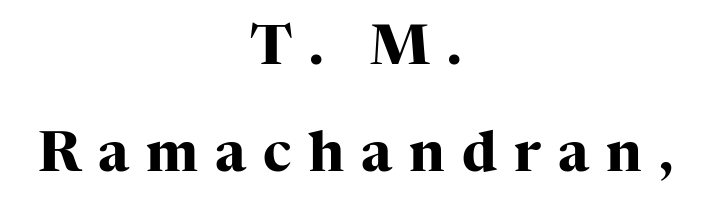
The image shows 55 px heavy serif type, upright; set centered, loose line spacing (1.94x), unusually wide letter spacing (+0.31 em), not underlined; high stroke contrast and a medium x-height.
